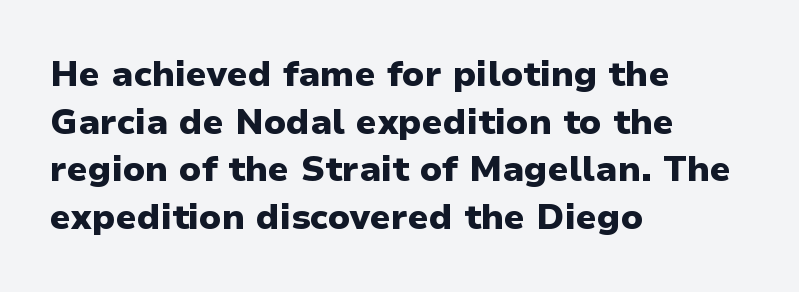
Caption: standard tracking, unaltered. Do the letters lean? They stand straight. Each new line begins a customary step beneath the previous one. The text block is weighted toward the left margin, trailing off unevenly rightward.
